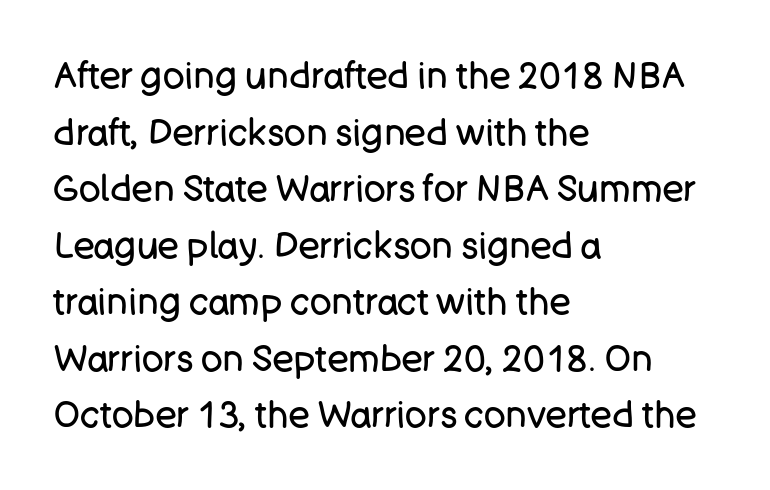
Characters remain perfectly vertical along every line. These lines are rendered in a variable-pitch font. The text was rendered using a sans face with plain stroke endings. The compositor pushed each line to the left boundary. Standard letterfit; no display-style spreading of the glyphs. Vertical stems look standard width or narrower in stroke.
